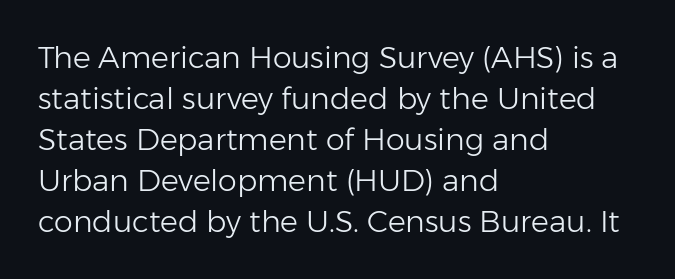
{"serif": "no", "italic": "no", "bold": "no", "weight": "light", "width": "normal", "stroke_contrast": "low", "x_height": "medium", "monospaced": "no", "underline": "no", "align": "left", "line_spacing": "normal", "line_spacing_ratio": 1.37, "letter_spacing": "normal", "letter_spacing_em": 0.0, "glyph_px": 30}
